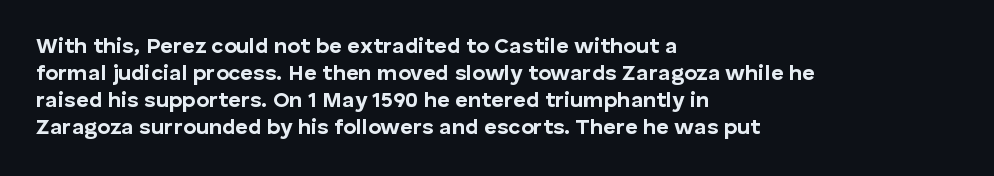
Q: Is the text bold? A: Yes.
Q: Is the text italic (slanted)? A: No, it is upright.
Q: Is the text underlined? A: No.
Q: How is the paragraph aligned? A: Left-aligned.
Q: Is the spacing between letters normal or unusually wide? A: Normal.
